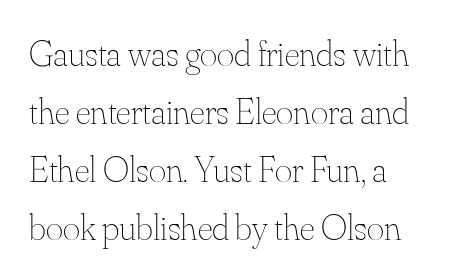
Q: Is the text bold? A: No.
Q: Is the text italic (slanted)? A: No, it is upright.
Q: Is the text underlined? A: No.
Q: How is the paragraph aligned? A: Left-aligned.
Q: Is the spacing between letters normal or unusually wide? A: Normal.
Q: Is the spacing between lines tight, normal or loose? A: Normal.
Q: Width (condensed, normal, or wide)? A: Normal.
Q: Stroke contrast? A: Medium.
Q: x-height? A: Small.
Q: Monospaced? A: No.
